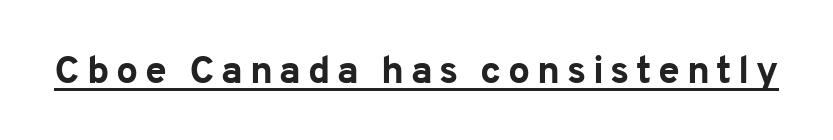
Every letter is thick-stroked: bold, no question. It's the straight-up-and-down kind of type. Varying glyph widths throughout — classic text-font behaviour. The text was rendered using a sans face with plain stroke endings. Descenders here cross a horizontal rule under the line.
